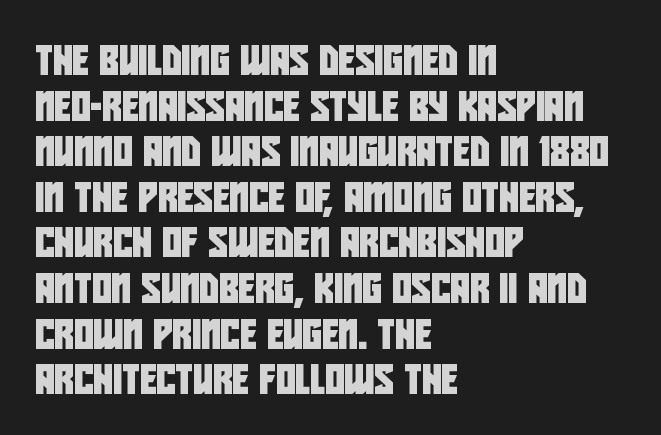
A bare baseline throughout the passage. Left-aligned paragraph, ragged on the right. The face used here is a sans, in the tradition of grotesques and geometrics. These lines keep a tight, regular rhythm from letter to letter. Here the designer chose a conventional face with non-uniform glyph widths. Vertically, the passage feels balanced, rows spaced as you'd expect.
